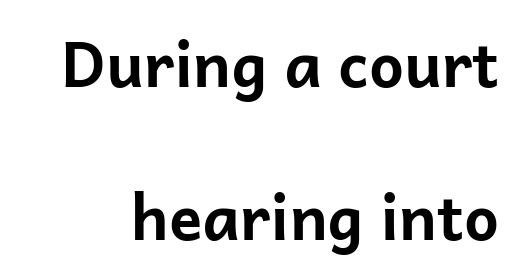
{"serif": "no", "italic": "no", "bold": "yes", "weight": "bold", "width": "normal", "stroke_contrast": "low", "x_height": "medium", "monospaced": "no", "underline": "no", "line_spacing": "loose", "line_spacing_ratio": 2.46, "letter_spacing": "normal", "letter_spacing_em": 0.0, "glyph_px": 62}
